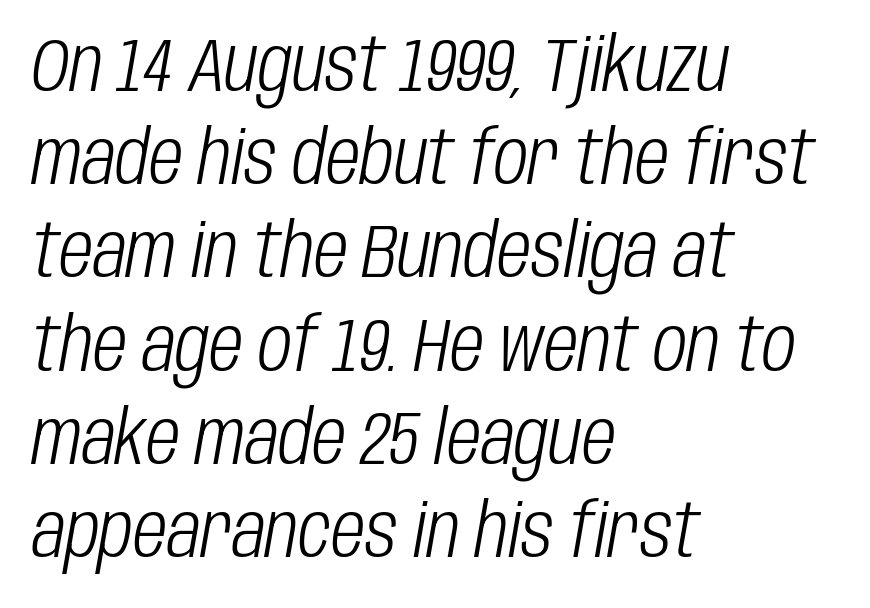
The image shows 74 px light, condensed type, italic (leaning right); set left-aligned, normal line spacing (1.26x), normal letter spacing, not underlined; low stroke contrast and a large x-height.
